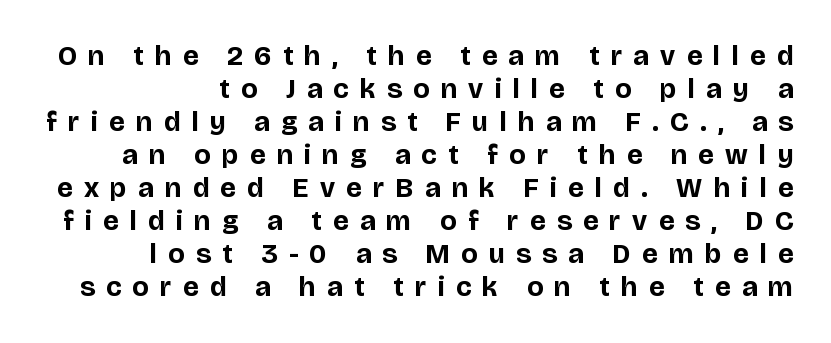
Q: Is the text bold? A: Yes.
Q: Is the text italic (slanted)? A: No, it is upright.
Q: Is the typeface a serif or a sans-serif typeface? A: Sans-serif.
Q: Is the text underlined? A: No.
Q: Is the spacing between letters normal or unusually wide? A: Unusually wide.
Q: Width (condensed, normal, or wide)? A: Normal.
Q: Stroke contrast? A: Low.
Q: x-height? A: Large.
Q: Monospaced? A: No.
